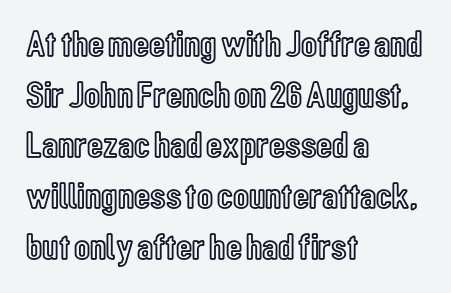
The image shows 37 px condensed type, upright; set left-aligned, normal line spacing (1.37x), normal letter spacing, not underlined; a medium x-height.
